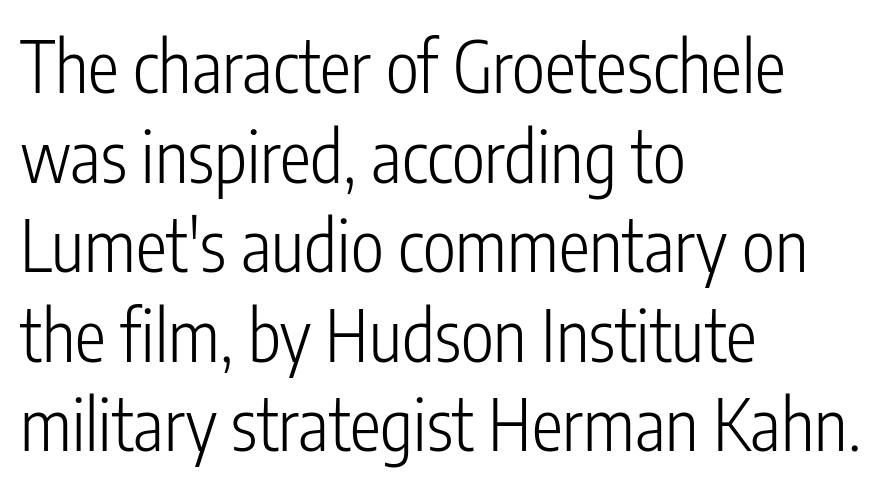
{"serif": "no", "italic": "no", "bold": "no", "weight": "light", "width": "condensed", "stroke_contrast": "low", "x_height": "medium", "monospaced": "no", "underline": "no", "align": "left", "line_spacing": "normal", "line_spacing_ratio": 1.28, "letter_spacing": "normal", "letter_spacing_em": 0.0, "glyph_px": 70}
